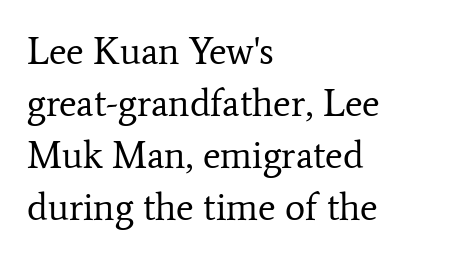
Q: Is the text bold? A: No.
Q: Is the text italic (slanted)? A: No, it is upright.
Q: Is the typeface a serif or a sans-serif typeface? A: Serif.
Q: Is the text underlined? A: No.
Q: How is the paragraph aligned? A: Left-aligned.
Q: Is the spacing between letters normal or unusually wide? A: Normal.
Q: Is the spacing between lines tight, normal or loose? A: Normal.
Q: Width (condensed, normal, or wide)? A: Normal.
Q: Stroke contrast? A: Low.
Q: x-height? A: Medium.
Q: Monospaced? A: No.
